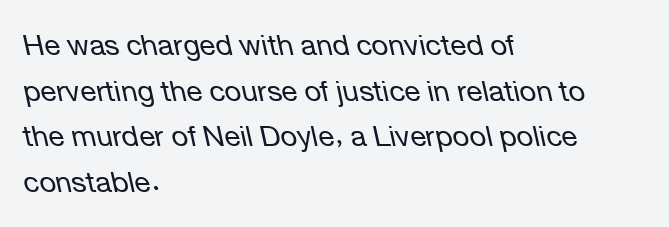
{"italic": "yes", "lean": "left", "slant_degrees": 12, "bold": "no", "weight": "regular", "width": "normal", "stroke_contrast": "low", "x_height": "medium", "monospaced": "no", "underline": "no", "align": "left", "line_spacing": "normal", "line_spacing_ratio": 1.57, "letter_spacing": "normal", "letter_spacing_em": 0.0, "glyph_px": 29}
